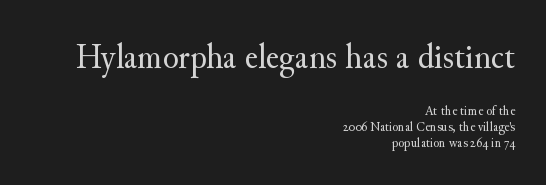
The gaps between neighbouring characters are ordinary and unremarkable. The passage is arranged like a letterhead date or caption credit — flush right. The text was rendered using a seriffed face with decorative stroke endings. A typesetter would call this proportional, since set widths differ per character.
